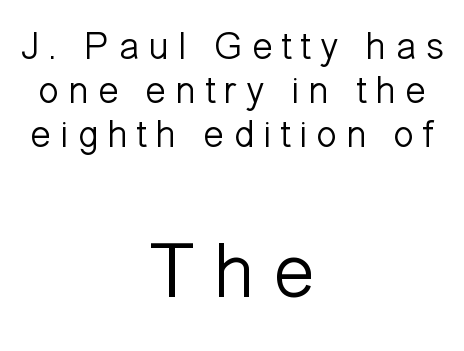
Q: Is the text bold? A: No.
Q: Is the text italic (slanted)? A: No, it is upright.
Q: Is the typeface a serif or a sans-serif typeface? A: Sans-serif.
Q: Is the text underlined? A: No.
Q: How is the paragraph aligned? A: Centered.
Q: Is the spacing between letters normal or unusually wide? A: Unusually wide.
Q: Is the spacing between lines tight, normal or loose? A: Tight.
Q: Which block of text is set in a larger size, the first (top) or the second (bottom)? A: The second (bottom) one.
Q: Width (condensed, normal, or wide)? A: Normal.
Q: Stroke contrast? A: Low.
Q: x-height? A: Medium.
Q: Monospaced? A: No.
